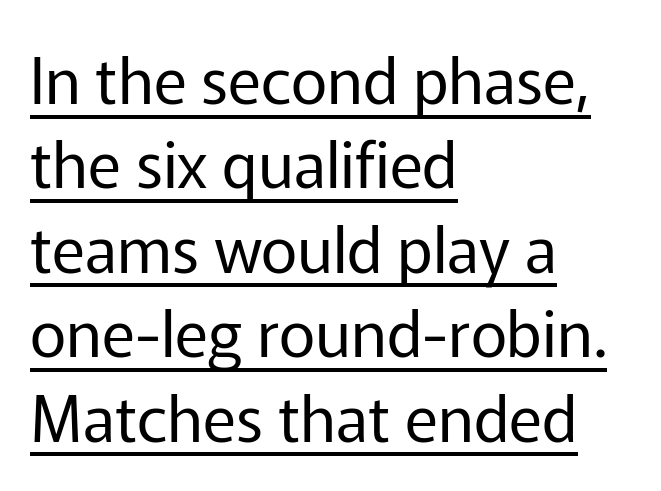
Q: Is the text bold? A: No.
Q: Is the text italic (slanted)? A: No, it is upright.
Q: Is the typeface a serif or a sans-serif typeface? A: Sans-serif.
Q: Is the text underlined? A: Yes.
Q: How is the paragraph aligned? A: Left-aligned.
Q: Is the spacing between letters normal or unusually wide? A: Normal.
Q: Is the spacing between lines tight, normal or loose? A: Normal.
Q: Width (condensed, normal, or wide)? A: Normal.
Q: Stroke contrast? A: Low.
Q: x-height? A: Medium.
Q: Monospaced? A: No.
